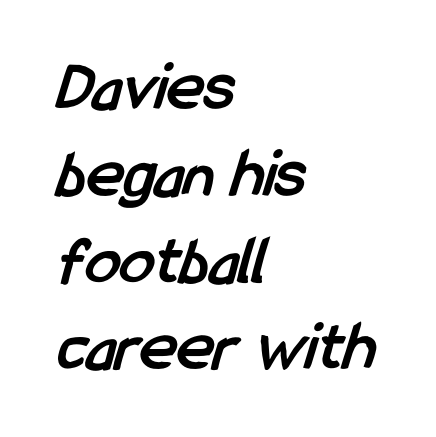
The image shows 70 px semibold, condensed sans-serif type; set left-aligned, line spacing 1.24x, normal letter spacing, not underlined; low stroke contrast and a medium x-height.
